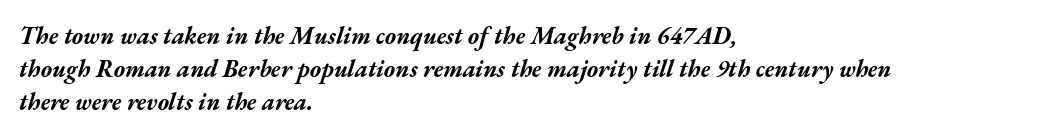
The image shows 24 px bold type, italic (leaning right); set left-aligned, normal line spacing (1.38x), normal letter spacing, not underlined.
